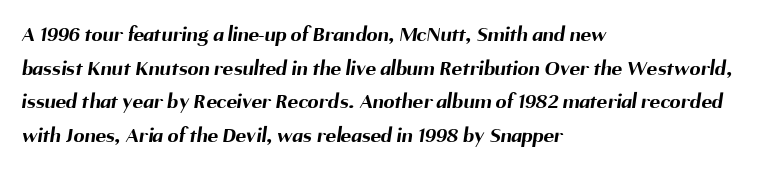
The image shows 22 px bold type; set left-aligned, normal line spacing (1.53x), normal letter spacing, not underlined.
